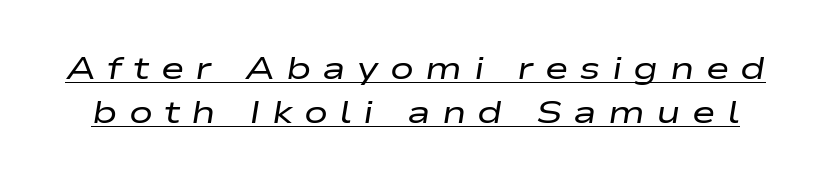
Q: Is the text bold? A: No.
Q: Is the text italic (slanted)? A: Yes, it leans right by about 9 degrees.
Q: Is the text underlined? A: Yes.
Q: Is the spacing between letters normal or unusually wide? A: Unusually wide.
Q: Is the spacing between lines tight, normal or loose? A: Normal.
Q: Width (condensed, normal, or wide)? A: Wide.
Q: Stroke contrast? A: Low.
Q: x-height? A: Medium.
Q: Monospaced? A: No.
